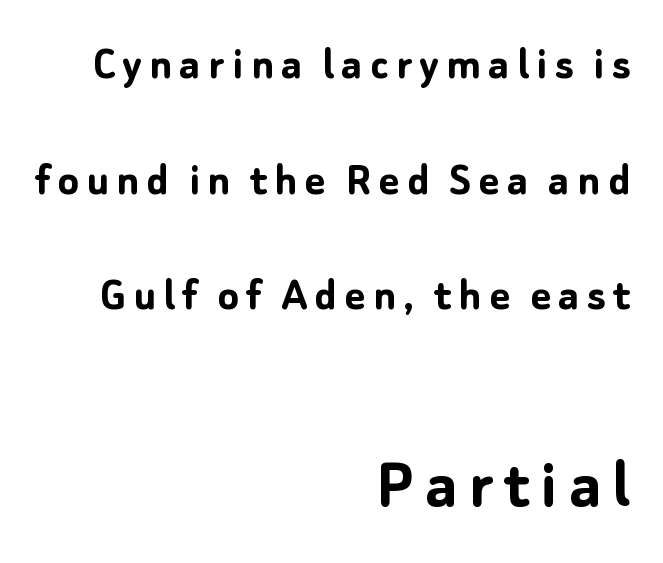
{"serif": "no", "italic": "no", "bold": "yes", "weight": "semibold", "width": "normal", "stroke_contrast": "low", "x_height": "medium", "monospaced": "no", "underline": "no", "align": "right", "line_spacing": "loose", "line_spacing_ratio": 2.36, "larger_block": "second", "size_ratio": 1.51, "glyph_px": 74}
